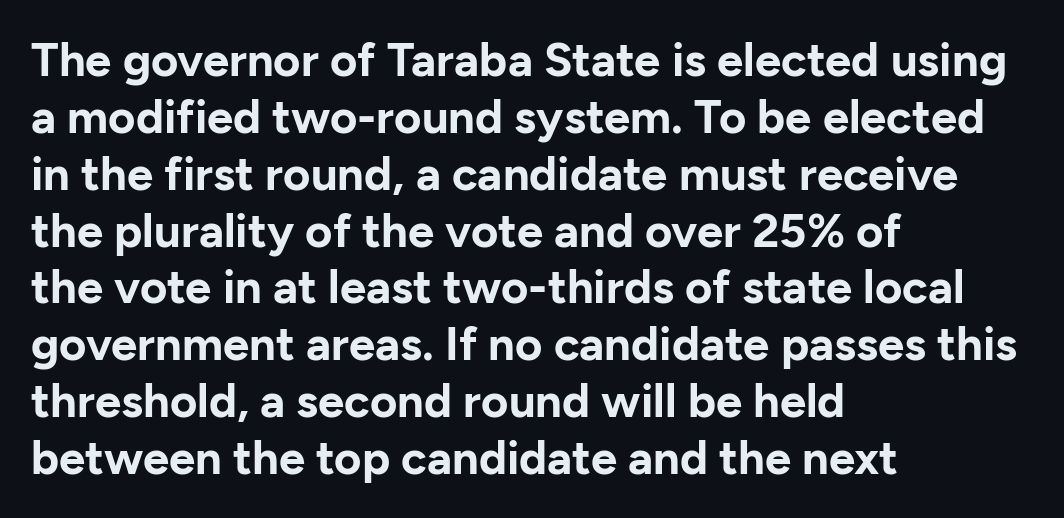
{"serif": "no", "italic": "no", "bold": "yes", "weight": "bold", "width": "normal", "stroke_contrast": "low", "x_height": "medium", "monospaced": "no", "underline": "no", "align": "left", "line_spacing_ratio": 1.21, "letter_spacing": "normal", "letter_spacing_em": 0.0, "glyph_px": 47}
